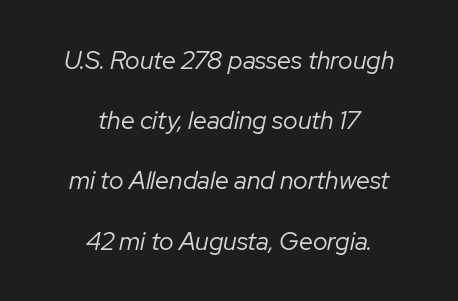
No letter is thick-stroked: the sample isn't bold. Nobody touched the tracking dial on this one. A typesetter would call this leading open, well beyond the default. Beneath every word, the page is bare. The glyphs look as if they've been sheared to an angle.
